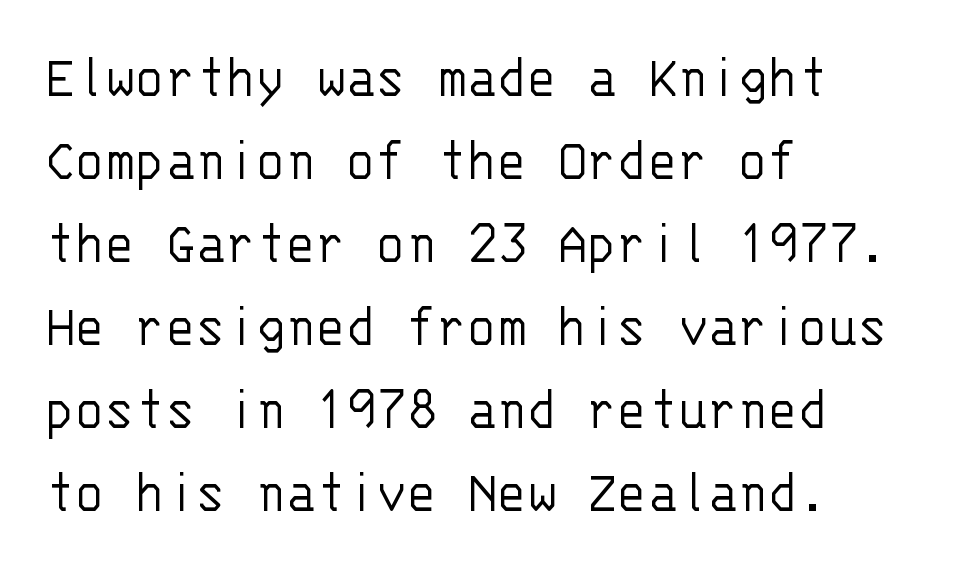
Between one letter and the next there's only the usual sliver of space. The face looks like a standard text weight, possibly lighter. The lettering stays uniformly vertical, giving the passage a roman look. Note the uniform advance width — an 'i' takes as much space as an 'm'.
